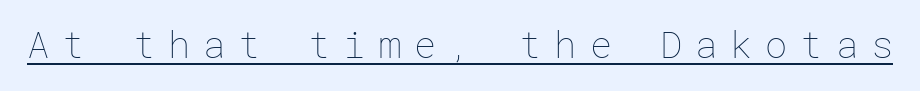
Quick note: not italic, upright. This reads as an unemphasized weight, regular at the heaviest. A baseline rule has been typeset under these characters. The rendering inserts visible extra space after every character.
